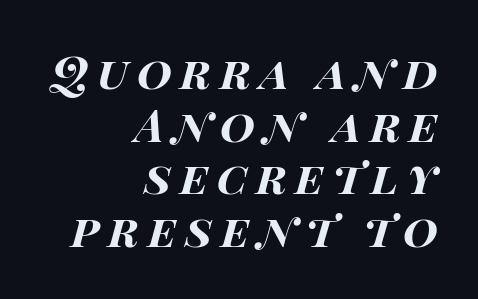
{"italic": "yes", "lean": "right", "slant_degrees": 14, "bold": "yes", "weight": "bold", "width": "wide", "stroke_contrast": "high", "x_height": "large", "monospaced": "no", "underline": "no", "align": "right", "line_spacing_ratio": 1.17, "glyph_px": 45}
